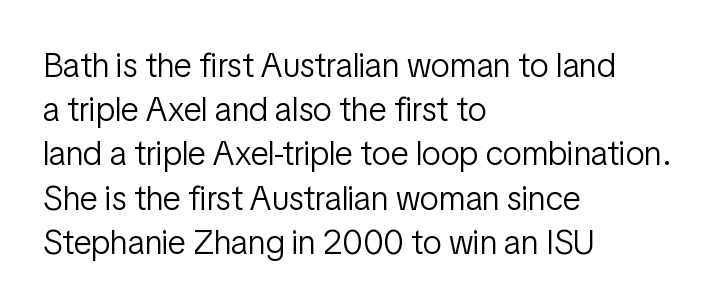
The image shows 34 px light, condensed sans-serif type, upright; set left-aligned, normal line spacing (1.3x), normal letter spacing, not underlined; low stroke contrast and a medium x-height.
